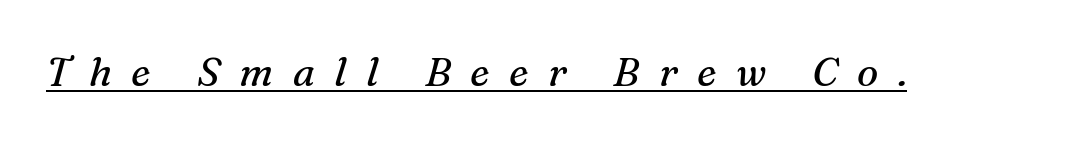
Q: Is the text bold? A: No.
Q: Is the text italic (slanted)? A: Yes, it leans right by about 16 degrees.
Q: Is the typeface a serif or a sans-serif typeface? A: Serif.
Q: Is the text underlined? A: Yes.
Q: Is the spacing between letters normal or unusually wide? A: Unusually wide.
Q: Width (condensed, normal, or wide)? A: Normal.
Q: Stroke contrast? A: Medium.
Q: x-height? A: Medium.
Q: Monospaced? A: No.
